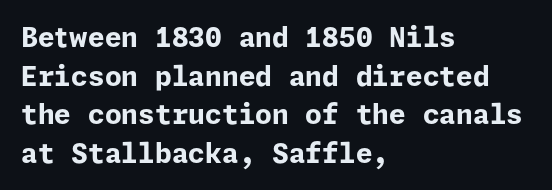
{"italic": "no", "bold": "yes", "underline": "no", "align": "left", "line_spacing": "normal", "line_spacing_ratio": 1.43, "letter_spacing": "normal", "letter_spacing_em": 0.0, "glyph_px": 27}
